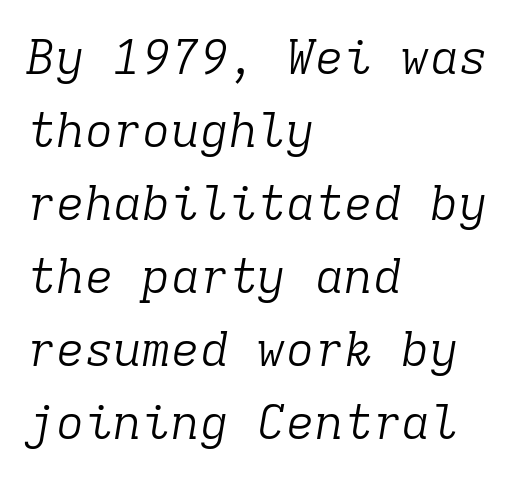
{"serif": "yes", "italic": "yes", "lean": "right", "slant_degrees": 9, "bold": "no", "weight": "light", "width": "normal", "stroke_contrast": "low", "x_height": "medium", "monospaced": "yes", "underline": "no", "align": "left", "line_spacing": "normal", "line_spacing_ratio": 1.52, "letter_spacing": "normal", "letter_spacing_em": 0.0, "glyph_px": 48}
